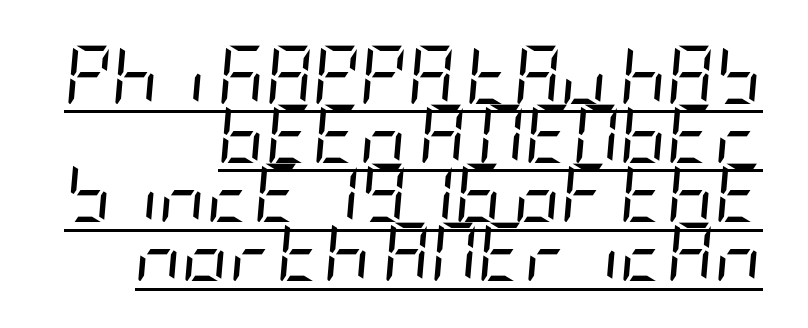
Reading down the block, your eye finds every line finishing at a fixed right position. Line spacing here is tight. Heft: none added — not bold. A typesetter would mark this as italic.
